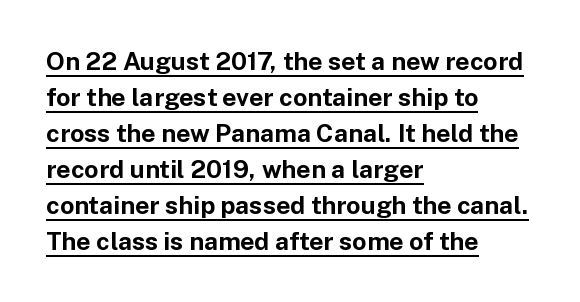
Q: Is the text bold? A: Yes.
Q: Is the text italic (slanted)? A: No, it is upright.
Q: Is the text underlined? A: Yes.
Q: How is the paragraph aligned? A: Left-aligned.
Q: Is the spacing between letters normal or unusually wide? A: Normal.
Q: Is the spacing between lines tight, normal or loose? A: Normal.
